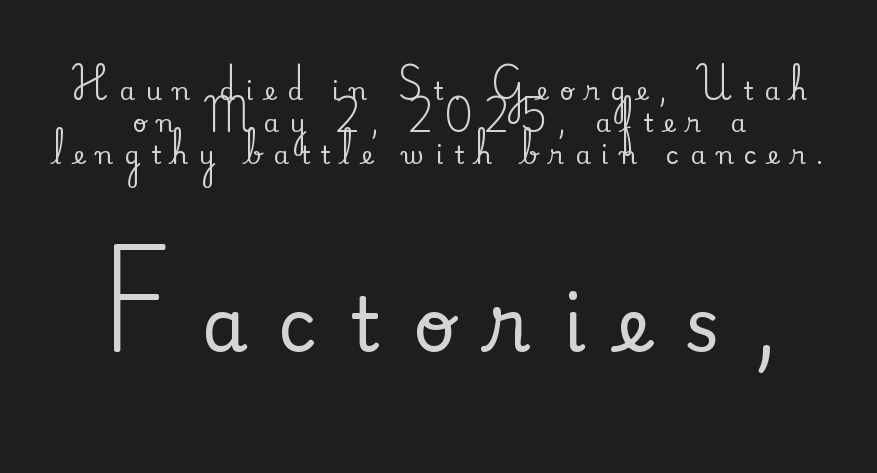
Q: Is the text italic (slanted)? A: No, it is upright.
Q: Is the typeface a serif or a sans-serif typeface? A: Serif.
Q: Is the text underlined? A: No.
Q: Is the spacing between letters normal or unusually wide? A: Unusually wide.
Q: Is the spacing between lines tight, normal or loose? A: Normal.
Q: Which block of text is set in a larger size, the first (top) or the second (bottom)? A: The second (bottom) one.
Q: Width (condensed, normal, or wide)? A: Normal.
Q: Stroke contrast? A: Medium.
Q: x-height? A: Small.
Q: Monospaced? A: No.
